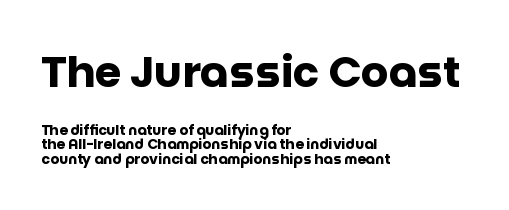
Q: Is the text bold? A: Yes.
Q: Is the text italic (slanted)? A: No, it is upright.
Q: Is the typeface a serif or a sans-serif typeface? A: Sans-serif.
Q: Is the text underlined? A: No.
Q: How is the paragraph aligned? A: Left-aligned.
Q: Is the spacing between letters normal or unusually wide? A: Normal.
Q: Is the spacing between lines tight, normal or loose? A: Tight.
Q: Which block of text is set in a larger size, the first (top) or the second (bottom)? A: The first (top) one.
Q: Width (condensed, normal, or wide)? A: Normal.
Q: Stroke contrast? A: Low.
Q: x-height? A: Large.
Q: Monospaced? A: No.
